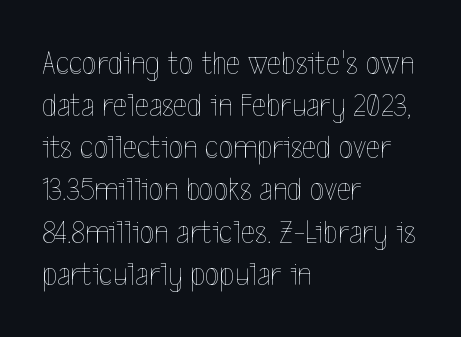
Q: Is the text bold? A: No.
Q: Is the text italic (slanted)? A: No, it is upright.
Q: Is the text underlined? A: No.
Q: How is the paragraph aligned? A: Left-aligned.
Q: Is the spacing between letters normal or unusually wide? A: Normal.
Q: Width (condensed, normal, or wide)? A: Condensed.
Q: x-height? A: Medium.
Q: Monospaced? A: No.
